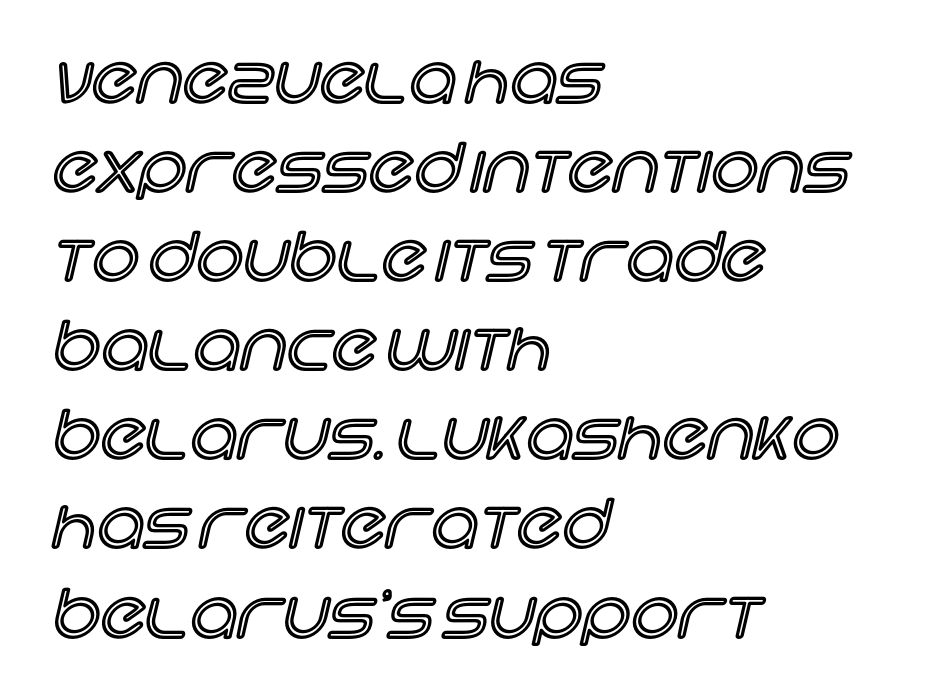
The image shows 66 px text type; set left-aligned, normal line spacing (1.35x), normal letter spacing, not underlined; a large x-height.
